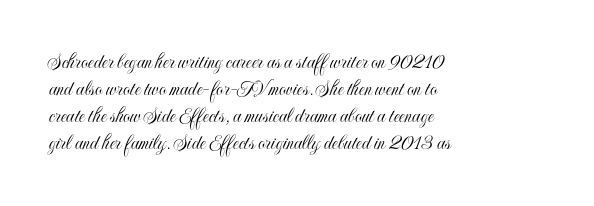
The horizontal fit of the characters is conventional and even. The typesetter chose a ragged-right arrangement here. The specimen omits any rule beneath the text block's lines.
